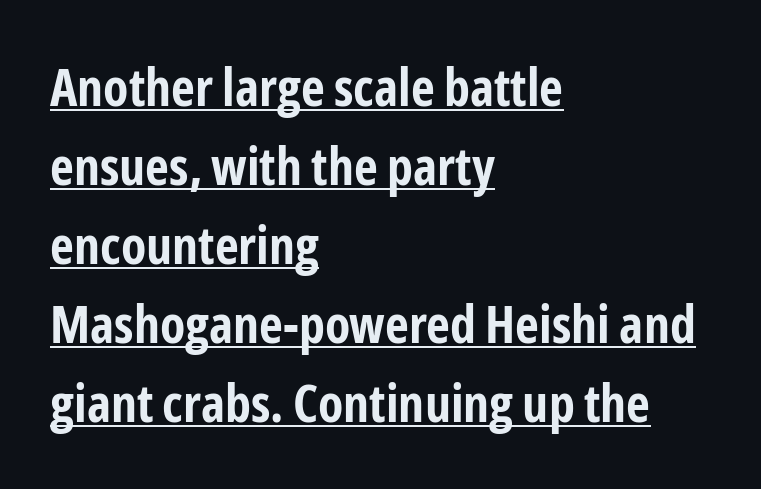
Q: Is the text bold? A: Yes.
Q: Is the text italic (slanted)? A: No, it is upright.
Q: Is the typeface a serif or a sans-serif typeface? A: Sans-serif.
Q: Is the text underlined? A: Yes.
Q: How is the paragraph aligned? A: Left-aligned.
Q: Is the spacing between letters normal or unusually wide? A: Normal.
Q: Is the spacing between lines tight, normal or loose? A: Normal.
Q: Width (condensed, normal, or wide)? A: Condensed.
Q: Stroke contrast? A: Low.
Q: x-height? A: Medium.
Q: Monospaced? A: No.
